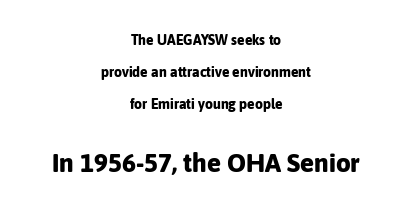
The image shows 26 px bold type, upright; set centered, loose line spacing (2.27x), normal letter spacing, not underlined; the second (bottom) block is 1.86x larger.
